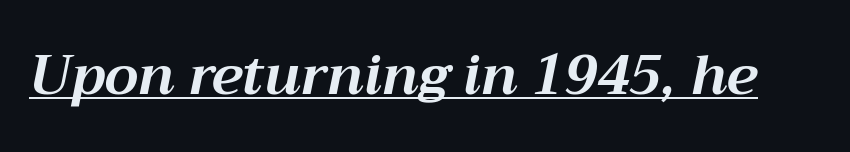
Q: Is the text bold? A: Yes.
Q: Is the text italic (slanted)? A: Yes, it leans right by about 12 degrees.
Q: Is the text underlined? A: Yes.
Q: Is the spacing between letters normal or unusually wide? A: Normal.
Q: Width (condensed, normal, or wide)? A: Normal.
Q: Stroke contrast? A: Medium.
Q: x-height? A: Medium.
Q: Monospaced? A: No.
